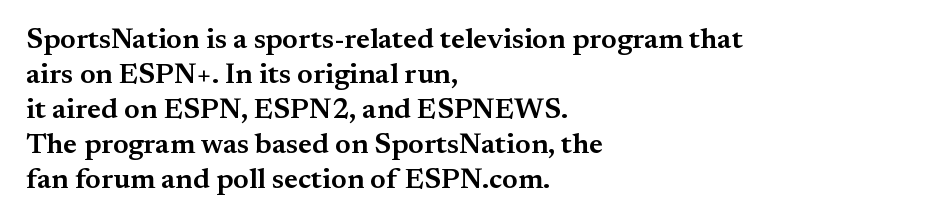
{"serif": "yes", "italic": "no", "bold": "semi", "weight": "semibold", "width": "normal", "stroke_contrast": "medium", "x_height": "small", "monospaced": "no", "underline": "no", "align": "left", "line_spacing_ratio": 1.21, "letter_spacing": "normal", "letter_spacing_em": 0.0, "glyph_px": 29}
